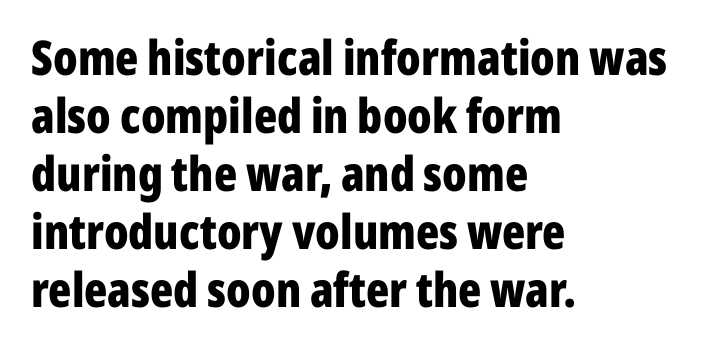
Q: Is the text bold? A: Yes.
Q: Is the text italic (slanted)? A: No, it is upright.
Q: Is the typeface a serif or a sans-serif typeface? A: Sans-serif.
Q: Is the text underlined? A: No.
Q: How is the paragraph aligned? A: Left-aligned.
Q: Is the spacing between letters normal or unusually wide? A: Normal.
Q: Width (condensed, normal, or wide)? A: Condensed.
Q: Stroke contrast? A: Low.
Q: x-height? A: Medium.
Q: Monospaced? A: No.
